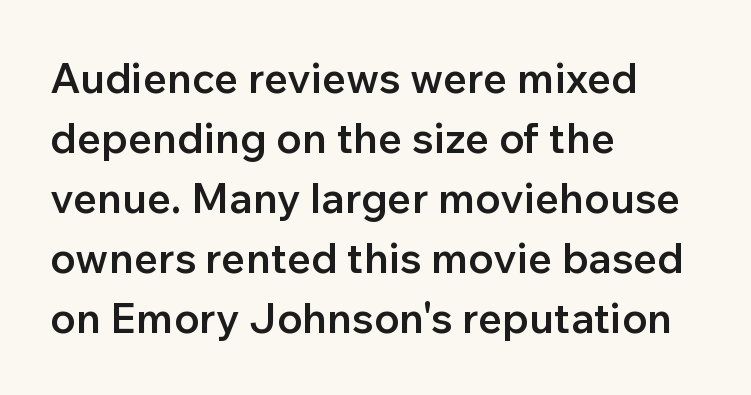
Typesetter's note: demi weight, one step under bold. Here the designer chose a conventional face with non-uniform glyph widths. The ragged edge is on the right, which tells us the setting is flush left. The words here are not underlined. When letters stand straight like this, we call the style roman or upright. Interline gaps are of average width in this sample.
